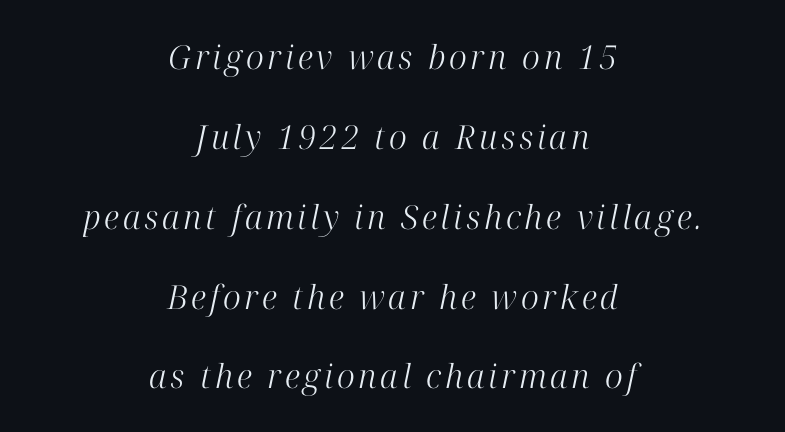
The strip under each line holds only bare page. Horizontally, the lines are justified to the midpoint only. Note the varied advance widths — an 'i' is clearly narrower than an 'm'. The lettering tilts uniformly, giving the passage an italic look. These glyphs show unthickened strokes, regular width or finer. What kind of face is this? One with serifs.
